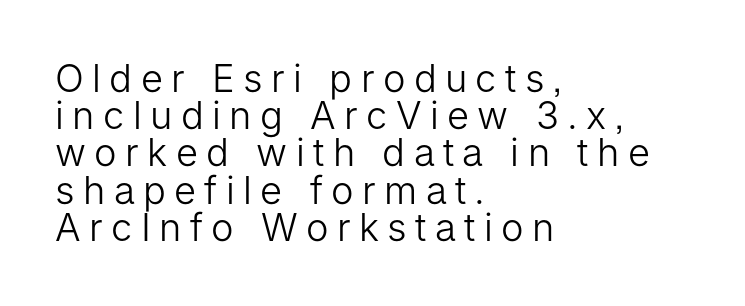
The face used here is rendered with a markedly widened letterfit. The type family on display is of the sans-serif kind. The rendering uses natural spacing where letterforms have individual widths. Whoever set this chose condensed vertical rhythm over breathing room. Bare-footed words on every line.
